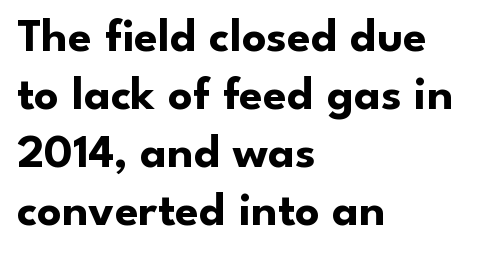
Q: Is the text bold? A: Yes.
Q: Is the text italic (slanted)? A: No, it is upright.
Q: Is the typeface a serif or a sans-serif typeface? A: Sans-serif.
Q: Is the text underlined? A: No.
Q: How is the paragraph aligned? A: Left-aligned.
Q: Is the spacing between letters normal or unusually wide? A: Normal.
Q: Width (condensed, normal, or wide)? A: Normal.
Q: Stroke contrast? A: Low.
Q: x-height? A: Small.
Q: Monospaced? A: No.
